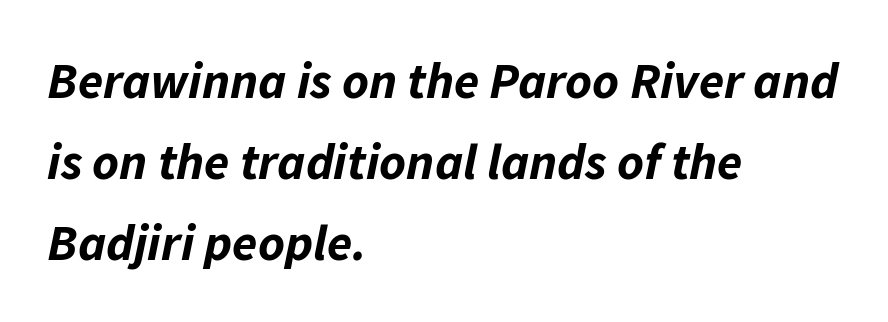
Q: Is the text bold? A: Yes.
Q: Is the text italic (slanted)? A: Yes, it leans right by about 11 degrees.
Q: Is the text underlined? A: No.
Q: How is the paragraph aligned? A: Left-aligned.
Q: Is the spacing between letters normal or unusually wide? A: Normal.
Q: Is the spacing between lines tight, normal or loose? A: Normal.
Q: Width (condensed, normal, or wide)? A: Normal.
Q: Stroke contrast? A: Low.
Q: x-height? A: Medium.
Q: Monospaced? A: No.
